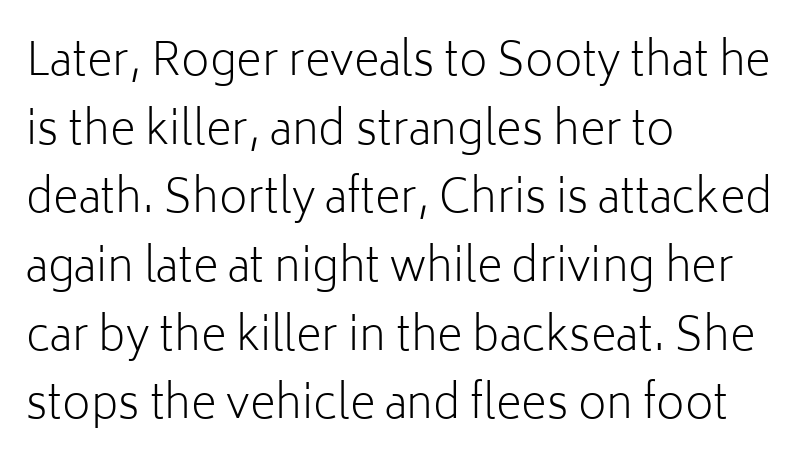
Q: Is the text bold? A: No.
Q: Is the text italic (slanted)? A: No, it is upright.
Q: Is the typeface a serif or a sans-serif typeface? A: Sans-serif.
Q: Is the text underlined? A: No.
Q: How is the paragraph aligned? A: Left-aligned.
Q: Is the spacing between letters normal or unusually wide? A: Normal.
Q: Is the spacing between lines tight, normal or loose? A: Normal.
Q: Width (condensed, normal, or wide)? A: Normal.
Q: Stroke contrast? A: Low.
Q: x-height? A: Medium.
Q: Monospaced? A: No.
